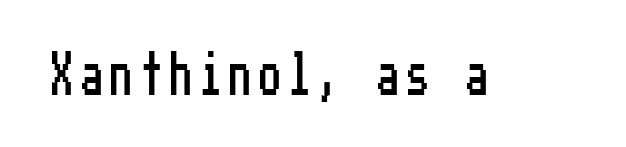
The image shows 43 px condensed sans-serif type, upright; set not underlined; low stroke contrast and a medium x-height.
